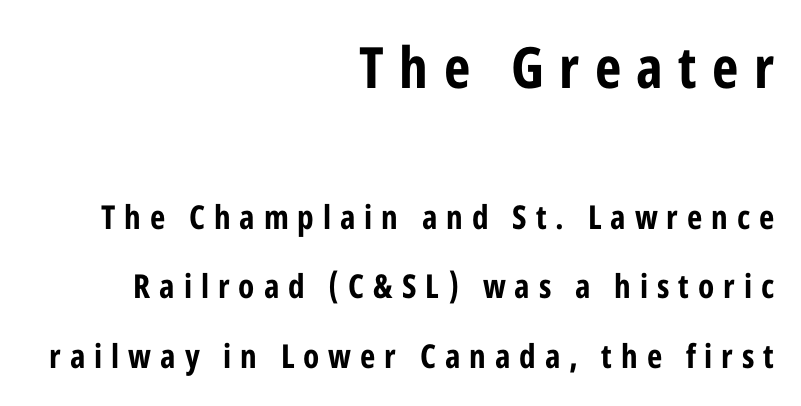
{"serif": "no", "italic": "no", "bold": "yes", "weight": "bold", "width": "condensed", "stroke_contrast": "low", "x_height": "medium", "monospaced": "no", "underline": "no", "align": "right", "line_spacing": "loose", "line_spacing_ratio": 2.11, "letter_spacing": "wide", "letter_spacing_em": 0.27, "larger_block": "first", "size_ratio": 1.73, "glyph_px": 57}
